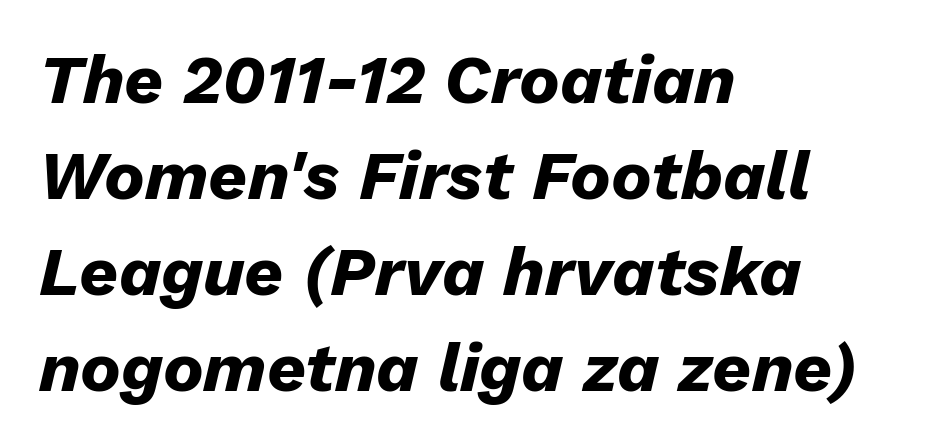
The image shows 68 px heavy type, italic (leaning right); set left-aligned, normal line spacing (1.41x), normal letter spacing, not underlined; low stroke contrast and a medium x-height.
